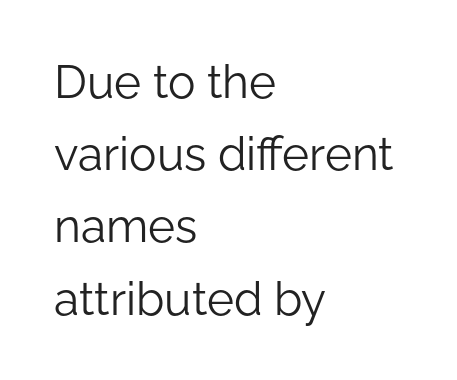
The image shows 46 px light sans-serif type, upright; set left-aligned, normal line spacing (1.57x), normal letter spacing, not underlined; low stroke contrast and a medium x-height.
